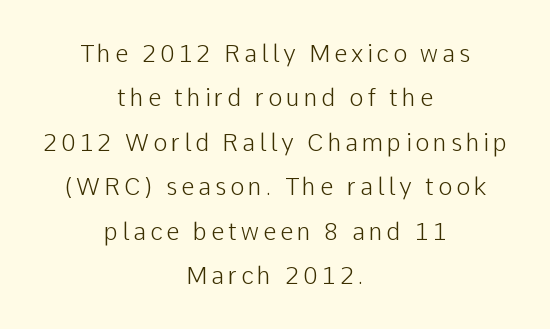
Q: Is the text bold? A: No.
Q: Is the text italic (slanted)? A: No, it is upright.
Q: Is the text underlined? A: No.
Q: How is the paragraph aligned? A: Centered.
